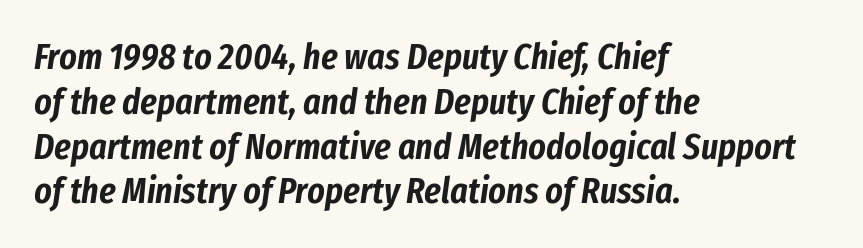
The image shows 37 px condensed type, italic (leaning right); set left-aligned, line spacing 1.21x, normal letter spacing, not underlined; low stroke contrast and a medium x-height.
